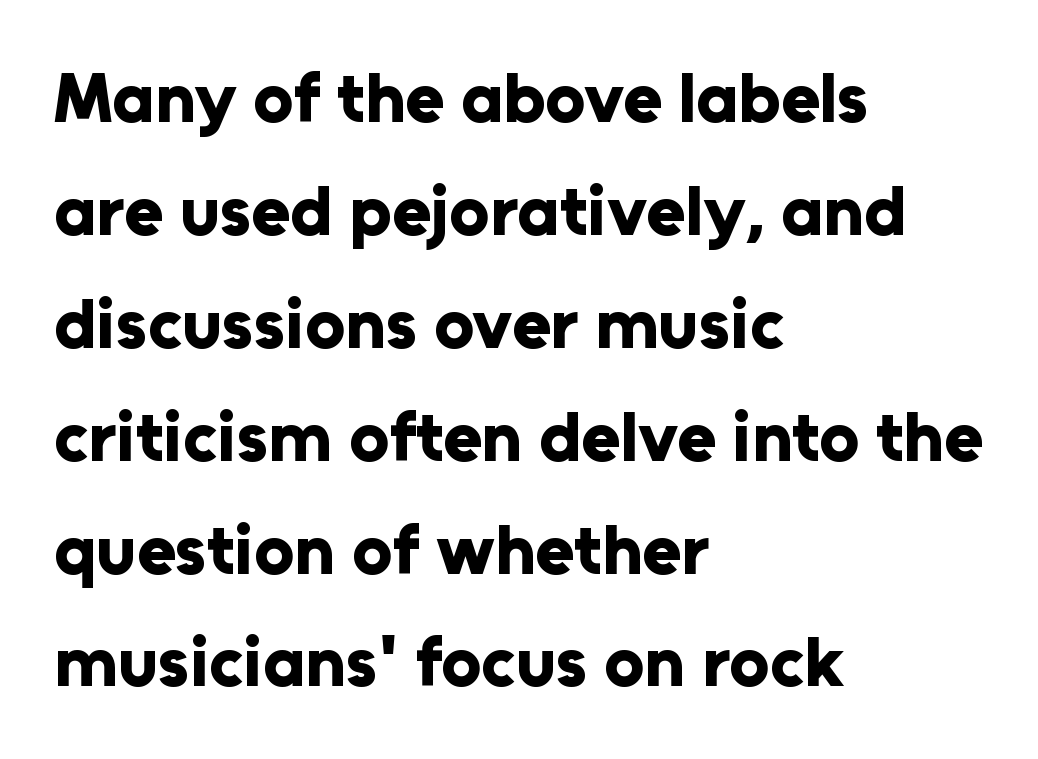
Q: Is the text bold? A: Yes.
Q: Is the text italic (slanted)? A: No, it is upright.
Q: Is the typeface a serif or a sans-serif typeface? A: Sans-serif.
Q: Is the text underlined? A: No.
Q: How is the paragraph aligned? A: Left-aligned.
Q: Is the spacing between letters normal or unusually wide? A: Normal.
Q: Is the spacing between lines tight, normal or loose? A: Normal.
Q: Width (condensed, normal, or wide)? A: Normal.
Q: Stroke contrast? A: Low.
Q: x-height? A: Medium.
Q: Monospaced? A: No.
